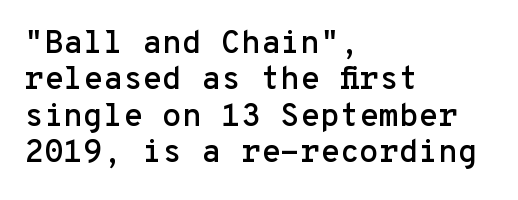
The image shows 32 px sans-serif type, upright, monospaced; set left-aligned, tight line spacing (1.14x), normal letter spacing, not underlined; low stroke contrast and a medium x-height.
